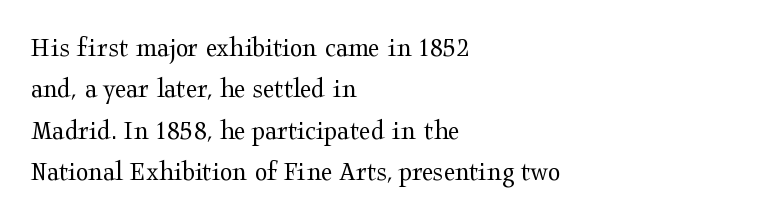
The image shows 29 px regular-weight, wide serif type, upright; set left-aligned, normal line spacing (1.43x), normal letter spacing, not underlined; medium stroke contrast and a medium x-height.
